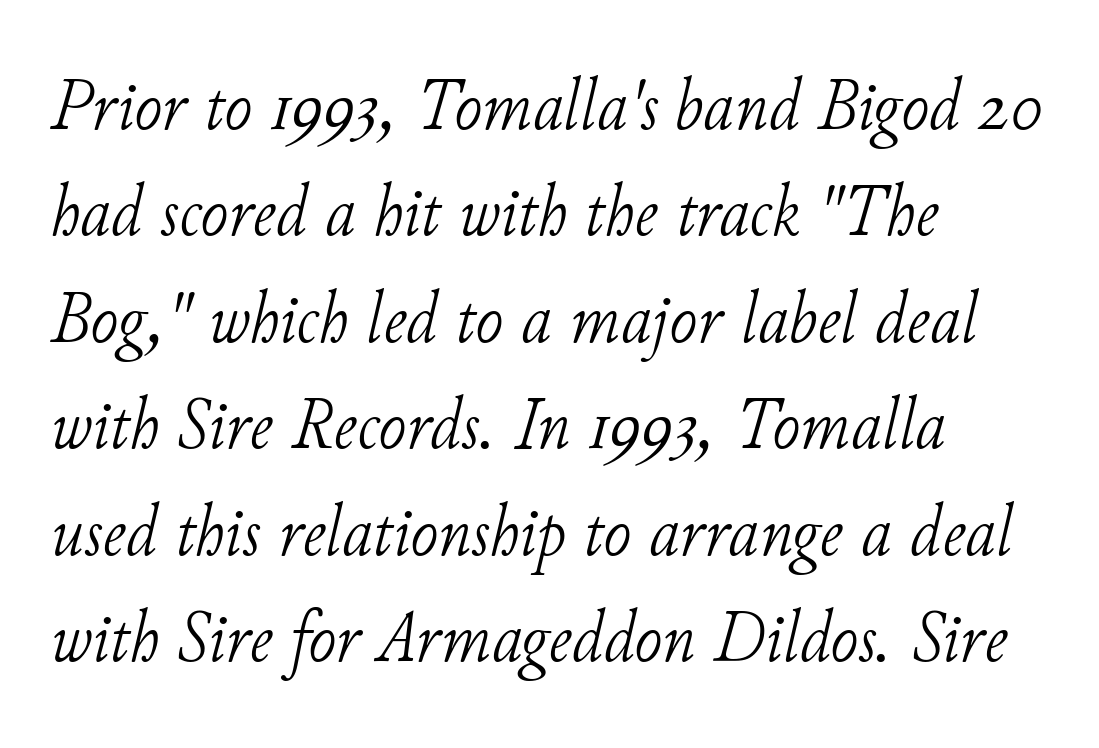
The image shows 75 px light serif type, italic (leaning right); set left-aligned, normal line spacing (1.42x), normal letter spacing, not underlined; low stroke contrast and a small x-height.
